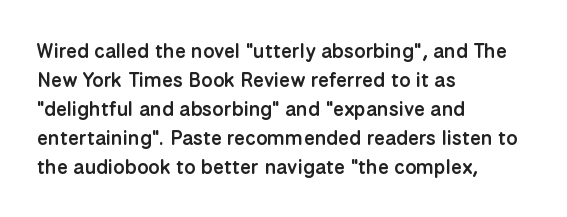
The image shows 20 px text type, upright; set left-aligned, normal line spacing (1.45x), normal letter spacing, not underlined.
